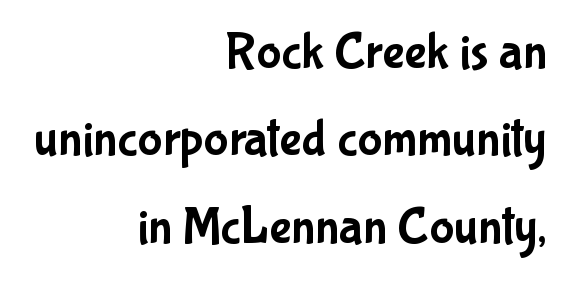
The image shows 52 px condensed sans-serif type, upright; set right-aligned, normal line spacing (1.68x), normal letter spacing, not underlined; low stroke contrast and a medium x-height.
